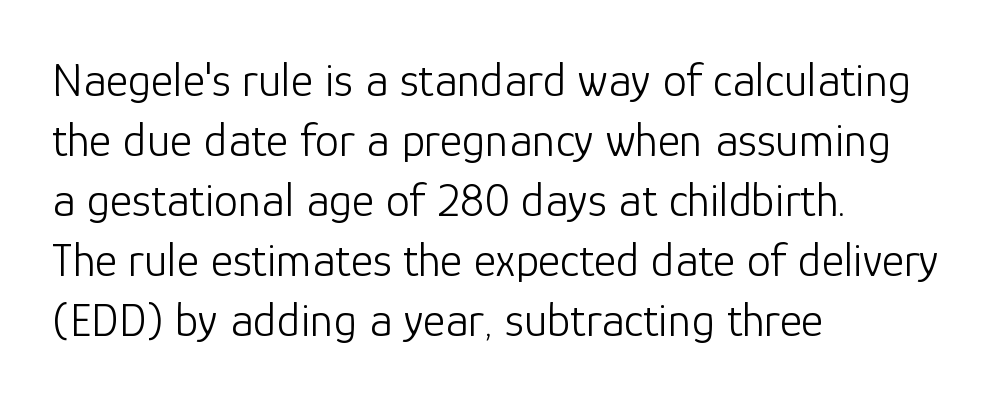
The image shows 48 px light sans-serif type, upright; set left-aligned, normal line spacing (1.25x), normal letter spacing, not underlined; low stroke contrast and a medium x-height.
